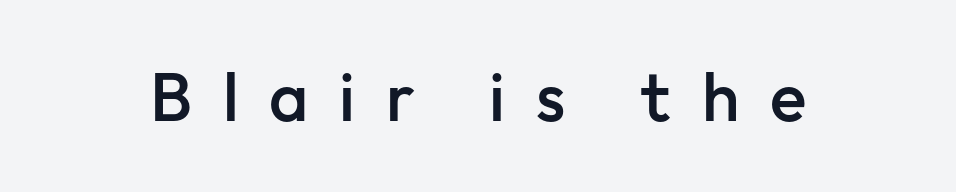
The image shows 68 px semibold sans-serif type, upright; set unusually wide letter spacing (+0.45 em), not underlined; low stroke contrast and a medium x-height.
